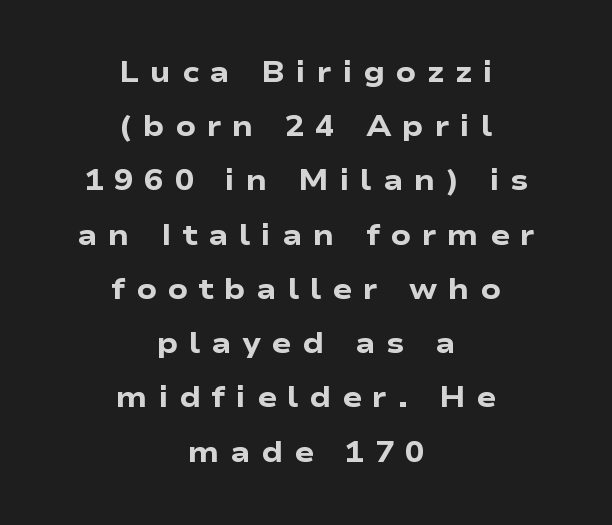
Q: Is the text bold? A: Yes.
Q: Is the text italic (slanted)? A: No, it is upright.
Q: Is the typeface a serif or a sans-serif typeface? A: Sans-serif.
Q: Is the text underlined? A: No.
Q: How is the paragraph aligned? A: Centered.
Q: Is the spacing between letters normal or unusually wide? A: Unusually wide.
Q: Width (condensed, normal, or wide)? A: Wide.
Q: Stroke contrast? A: Low.
Q: x-height? A: Medium.
Q: Monospaced? A: No.
